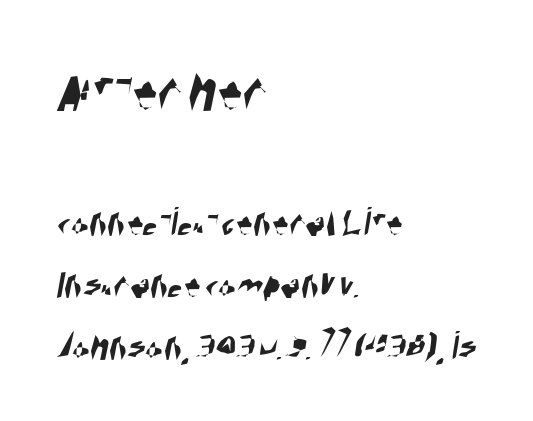
{"serif": "no", "width": "condensed", "stroke_contrast": "high", "x_height": "large", "monospaced": "no", "underline": "no", "align": "left", "line_spacing": "normal", "line_spacing_ratio": 1.48, "letter_spacing": "normal", "letter_spacing_em": 0.0, "larger_block": "first", "size_ratio": 1.5, "glyph_px": 63}
